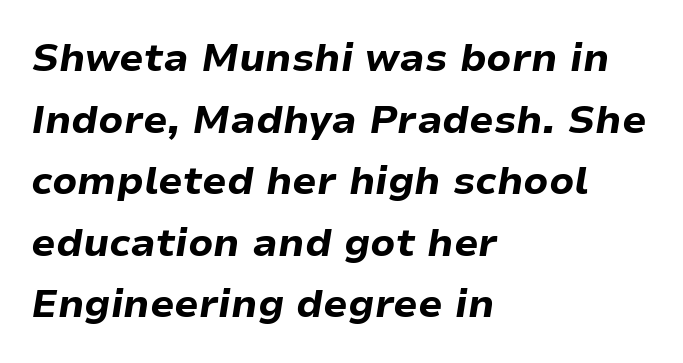
The line texture is even and compact thanks to regular tracking. The rag falls on the right side of this text block. The passage shown stacks its lines at a standard gap. A dark, heavy texture on the line: the type is bold. This sample has the flowing, uneven cadence of proportional lettering. In terms of posture, this sample is oblique.
